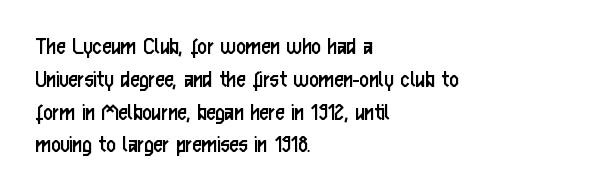
Check the space under the baseline: it is left empty. Posture: upright roman. Is the type heavy? It reads as light-to-regular instead. One-word summary of the alignment: left. The line-height multiplier appears to be the usual default.
